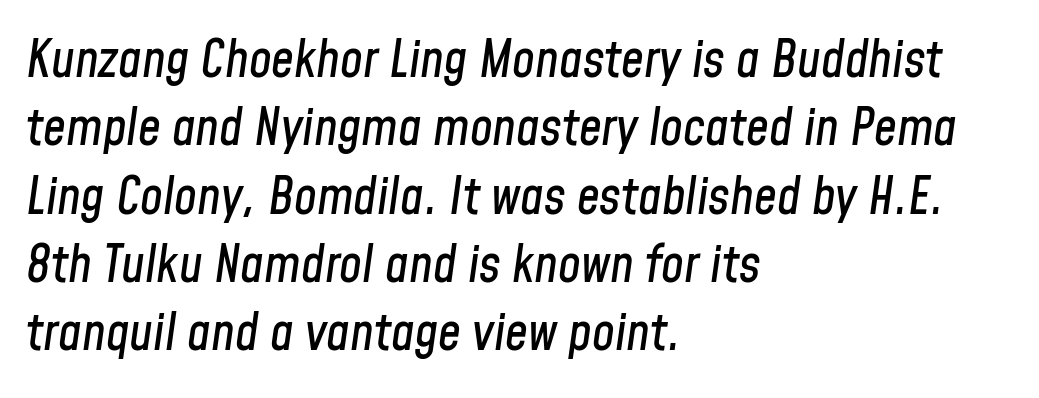
{"italic": "yes", "lean": "right", "slant_degrees": 8, "width": "condensed", "stroke_contrast": "low", "x_height": "medium", "monospaced": "no", "underline": "no", "align": "left", "line_spacing": "normal", "line_spacing_ratio": 1.34, "letter_spacing": "normal", "letter_spacing_em": 0.0, "glyph_px": 51}
